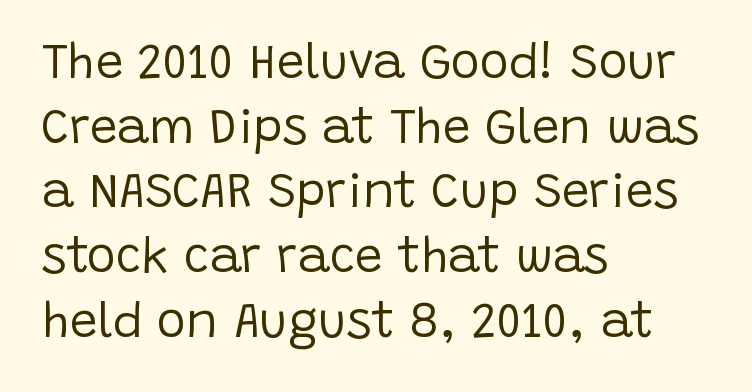
Do the characters align in a grid? No, the font is proportional. The horizontal fit of the characters is conventional and even. Designer's note — italics off, roman on. Leftover space on each line is placed entirely after the last word. The strokes carry an ordinary text weight at most. Serifs: no, the terminals of the letterforms are clean.
